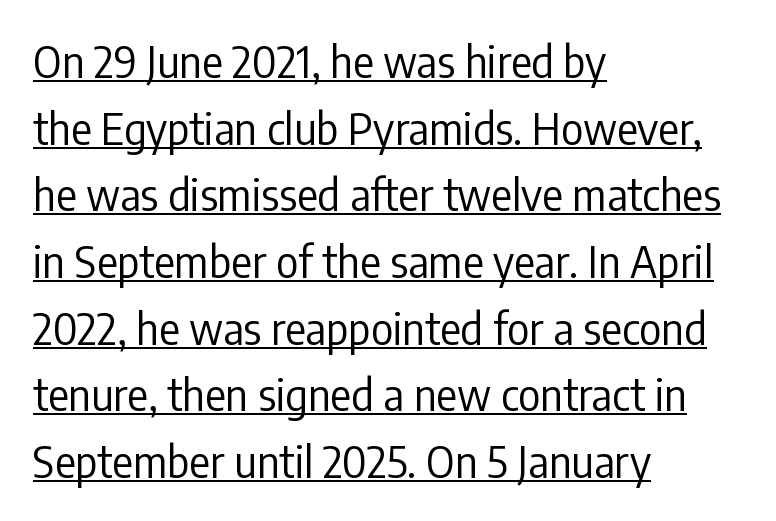
The image shows 43 px regular-weight, condensed sans-serif type, upright; set left-aligned, normal line spacing (1.55x), normal letter spacing, underlined; low stroke contrast and a medium x-height.
